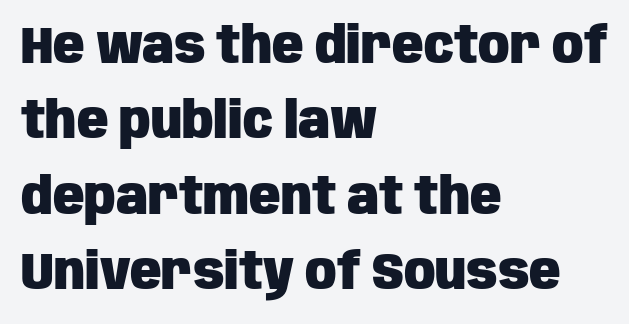
Descender tails drop into unmarked territory. This sample is left-justified, so line endings fall wherever the words run out. No italicization has been applied; the sample stays upright. The typeface chosen for these lines omits serifs. This sample has the flowing, uneven cadence of proportional lettering.
